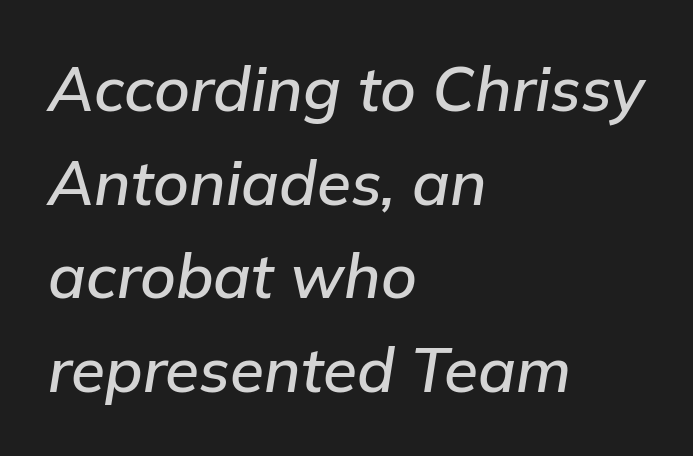
Line beginnings align vertically; line endings do not. Descenders hang freely into open space. Italic: yes, the glyphs are oblique. Here the designer chose a conventional face with non-uniform glyph widths. The letters sit at their default tracking, neither squeezed nor spread. Quick note: interline space is typical.
